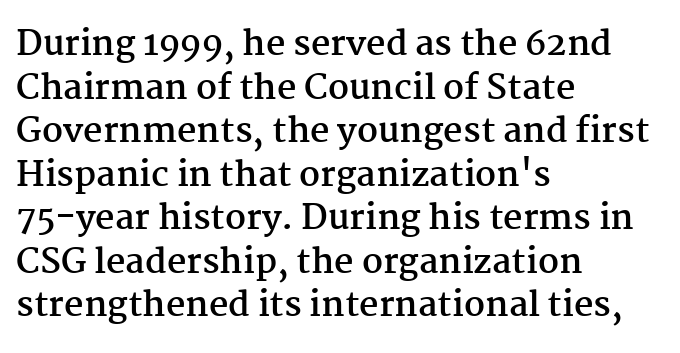
Q: Is the text bold? A: Yes.
Q: Is the text italic (slanted)? A: No, it is upright.
Q: Is the typeface a serif or a sans-serif typeface? A: Serif.
Q: Is the text underlined? A: No.
Q: How is the paragraph aligned? A: Left-aligned.
Q: Is the spacing between letters normal or unusually wide? A: Normal.
Q: Is the spacing between lines tight, normal or loose? A: Normal.
Q: Width (condensed, normal, or wide)? A: Normal.
Q: Stroke contrast? A: Medium.
Q: x-height? A: Medium.
Q: Monospaced? A: No.
